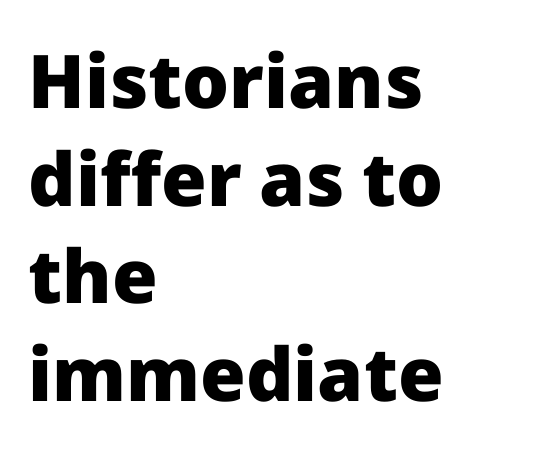
Compared with typical paragraphs, the rows here are spaced about the same. In terms of letterspacing, this is plain default setting. Caption: multi-line text, flush left, ragged right. Underline: absent.
